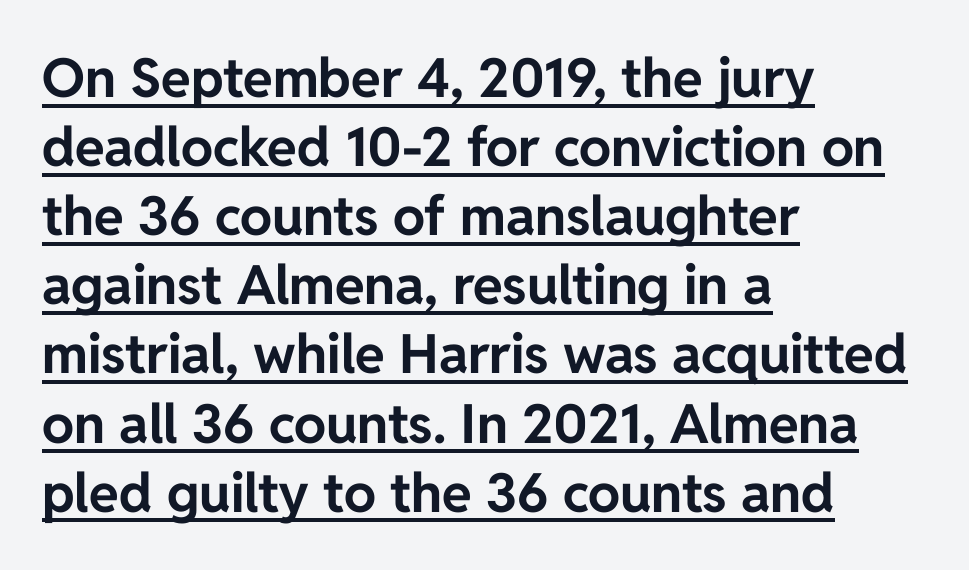
The image shows 54 px bold sans-serif type, upright; set left-aligned, normal line spacing (1.28x), normal letter spacing, underlined; low stroke contrast and a medium x-height.
